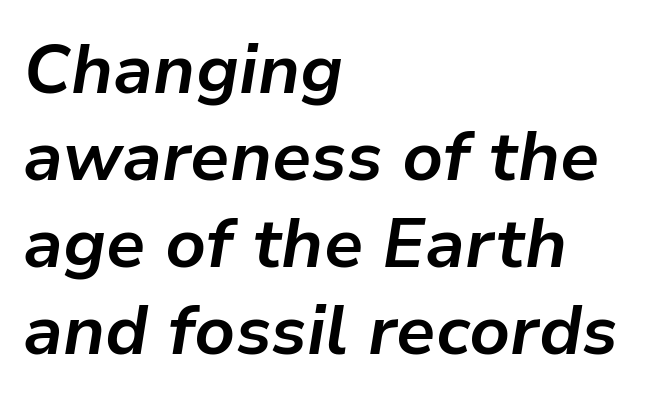
{"italic": "yes", "lean": "right", "slant_degrees": 9, "bold": "yes", "weight": "bold", "width": "normal", "stroke_contrast": "low", "x_height": "medium", "monospaced": "no", "underline": "no", "align": "left", "line_spacing": "normal", "line_spacing_ratio": 1.26, "letter_spacing": "normal", "letter_spacing_em": 0.0, "glyph_px": 69}
